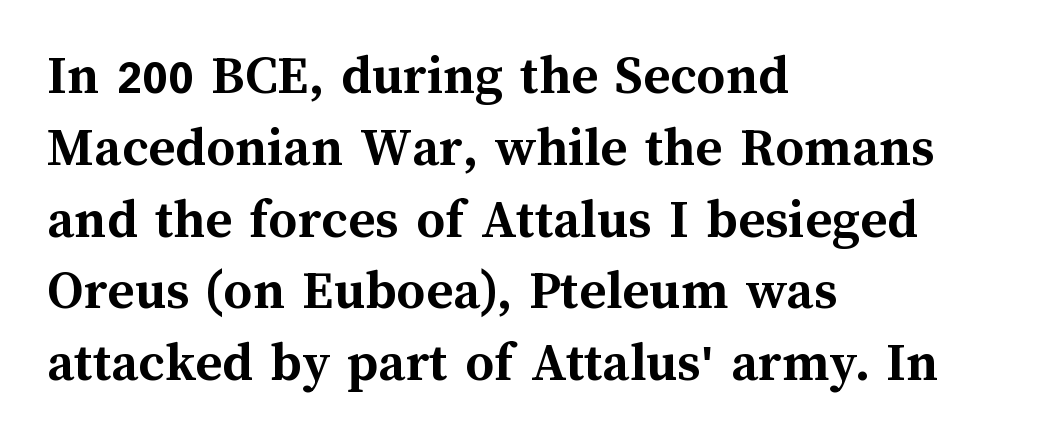
Q: Is the text bold? A: Yes.
Q: Is the text italic (slanted)? A: No, it is upright.
Q: Is the text underlined? A: No.
Q: How is the paragraph aligned? A: Left-aligned.
Q: Is the spacing between letters normal or unusually wide? A: Normal.
Q: Is the spacing between lines tight, normal or loose? A: Normal.
Q: Width (condensed, normal, or wide)? A: Normal.
Q: Stroke contrast? A: Medium.
Q: x-height? A: Medium.
Q: Monospaced? A: No.
